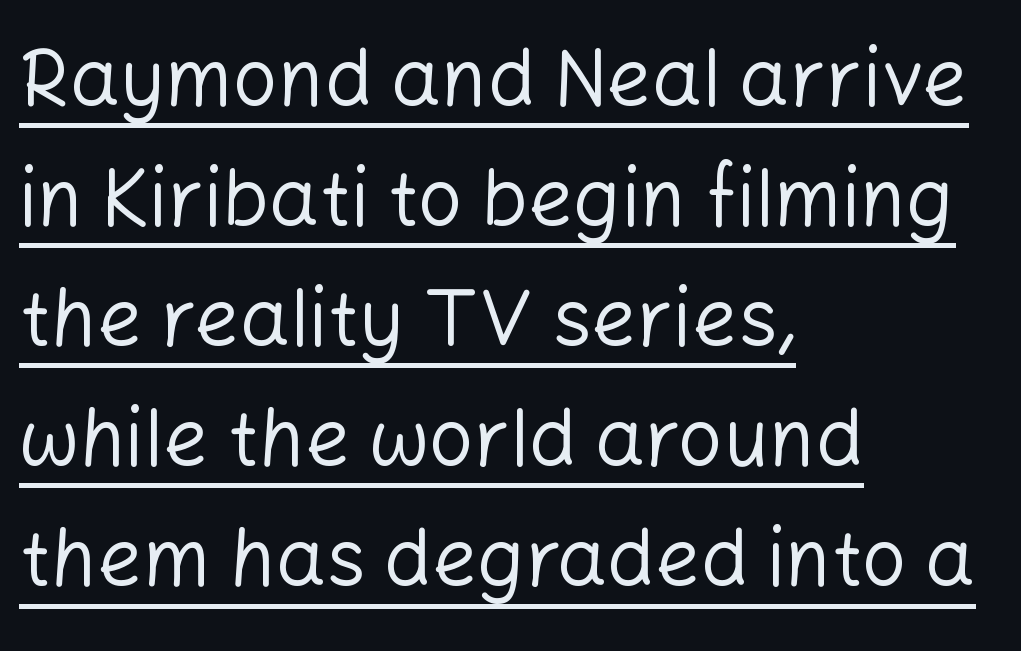
Q: Is the text bold? A: No.
Q: Is the text italic (slanted)? A: No, it is upright.
Q: Is the typeface a serif or a sans-serif typeface? A: Sans-serif.
Q: Is the text underlined? A: Yes.
Q: How is the paragraph aligned? A: Left-aligned.
Q: Is the spacing between letters normal or unusually wide? A: Normal.
Q: Is the spacing between lines tight, normal or loose? A: Normal.
Q: Width (condensed, normal, or wide)? A: Normal.
Q: Stroke contrast? A: Low.
Q: x-height? A: Medium.
Q: Monospaced? A: No.
